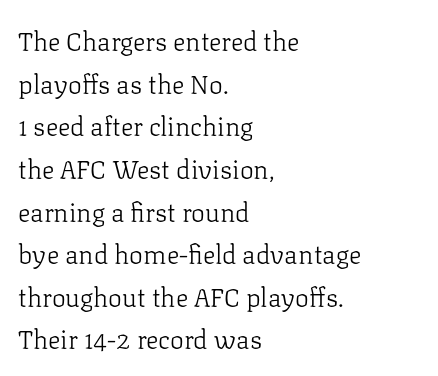
{"italic": "no", "bold": "no", "underline": "no", "align": "left", "line_spacing": "normal", "line_spacing_ratio": 1.64, "letter_spacing": "normal", "letter_spacing_em": 0.0, "glyph_px": 26}
